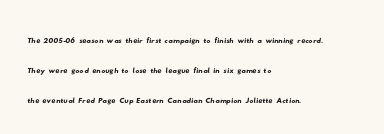
Students, observe: this is what conventionally led text looks like. The lines are quadded left. Clear beneath every line of the passage. Honestly, the letter spacing is just normal — you wouldn't notice it.
